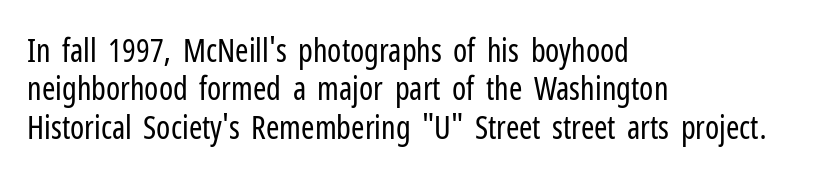
The glyphs in this specimen are sans serif. Do the characters align in a grid? No, the font is proportional. Type without underlining. Each stroke keeps to a modest, everyday thickness or less. Glyph-to-glyph distance matches everyday printed text. Ordinary non-slanted type is in use.
